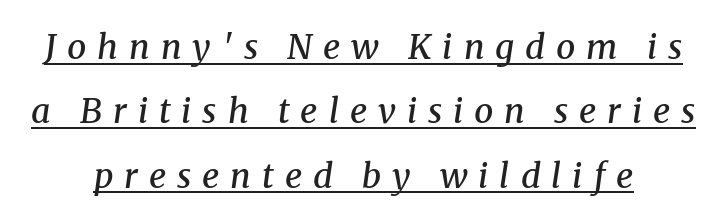
The image shows 34 px semibold serif type, italic (leaning right); set line spacing 1.89x, unusually wide letter spacing (+0.32 em), underlined; medium stroke contrast and a medium x-height.
